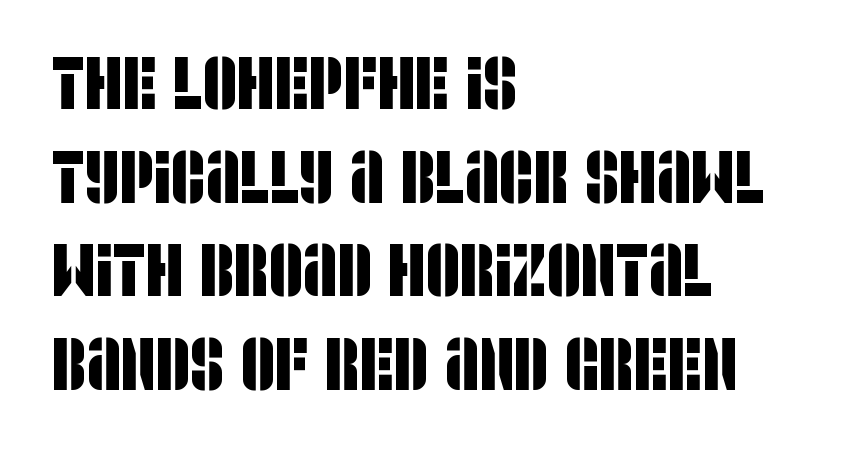
{"serif": "no", "width": "condensed", "stroke_contrast": "low", "x_height": "large", "monospaced": "no", "underline": "no", "align": "left", "line_spacing": "normal", "line_spacing_ratio": 1.25, "letter_spacing": "normal", "letter_spacing_em": 0.0, "glyph_px": 75}
